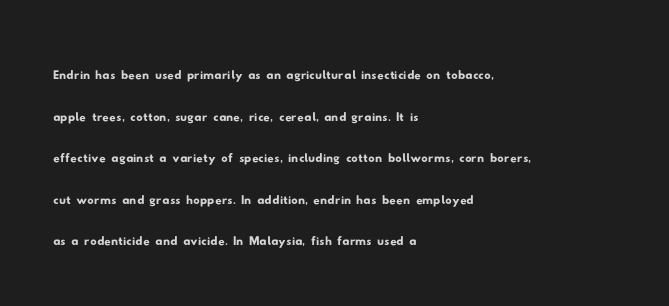
Q: Is the typeface a serif or a sans-serif typeface? A: Sans-serif.
Q: Is the text underlined? A: No.
Q: How is the paragraph aligned? A: Left-aligned.
Q: Is the spacing between letters normal or unusually wide? A: Normal.
Q: Is the spacing between lines tight, normal or loose? A: Normal.
Q: Width (condensed, normal, or wide)? A: Wide.
Q: Stroke contrast? A: Low.
Q: x-height? A: Small.
Q: Monospaced? A: No.
